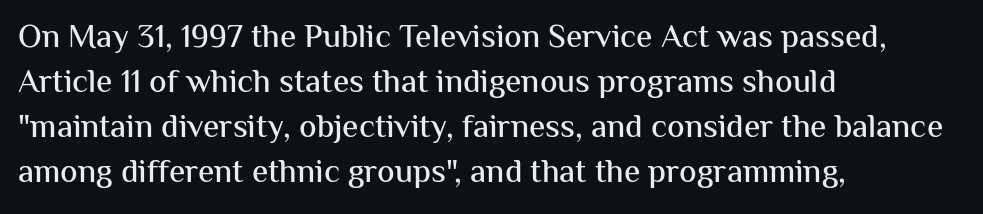
The image shows 33 px sans-serif type, upright; set left-aligned, normal line spacing (1.36x), normal letter spacing, not underlined; medium stroke contrast and a medium x-height.
